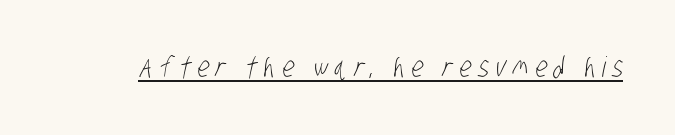
{"serif": "no", "bold": "no", "weight": "light", "width": "condensed", "stroke_contrast": "low", "x_height": "large", "monospaced": "no", "underline": "yes", "letter_spacing": "wide", "letter_spacing_em": 0.24, "glyph_px": 28}
